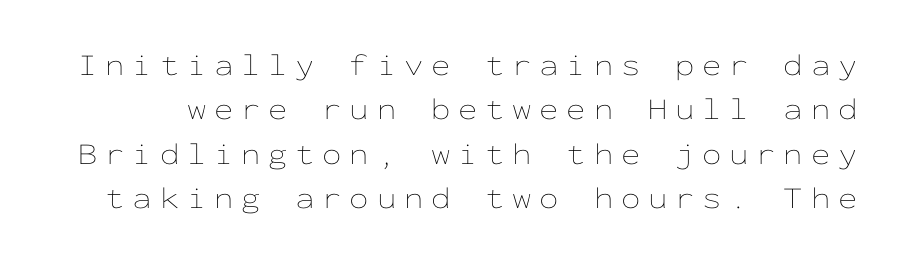
{"italic": "no", "bold": "no", "weight": "thin", "width": "wide", "stroke_contrast": "low", "x_height": "medium", "monospaced": "yes", "underline": "no", "line_spacing": "normal", "line_spacing_ratio": 1.43, "letter_spacing": "wide", "letter_spacing_em": 0.25, "glyph_px": 31}
